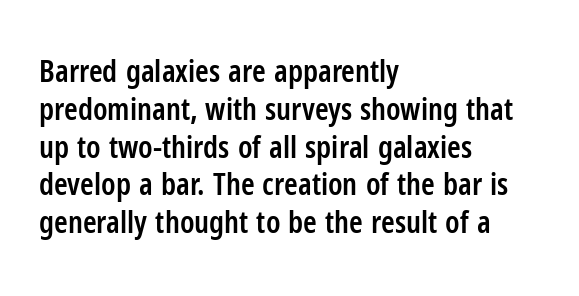
The image shows 31 px semibold, condensed sans-serif type, upright; set left-aligned, line spacing 1.22x, normal letter spacing, not underlined; low stroke contrast and a medium x-height.
